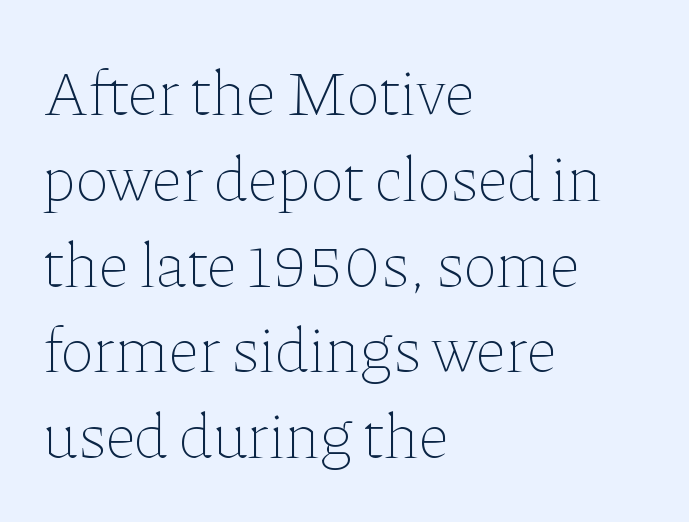
The image shows 64 px thin type, upright; set left-aligned, normal line spacing (1.34x), normal letter spacing, not underlined; low stroke contrast and a medium x-height.
